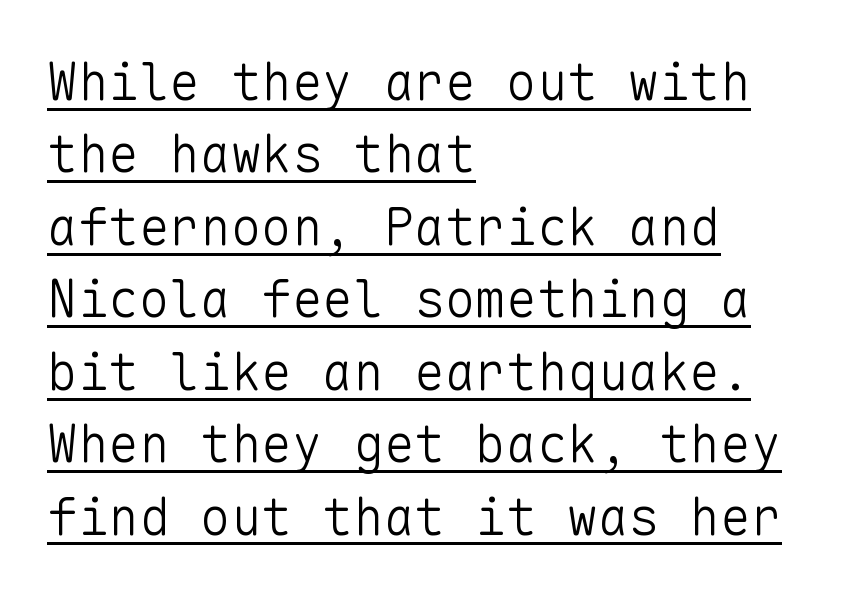
The passage shown is typed in a monospace face where columns stay perfectly aligned. Horizontal alignment here is leftward, the default for most running prose. The typography opts for an upright posture over an oblique one. Serifs: no, the terminals of the letterforms are clean. Has an underline been added? It has.
